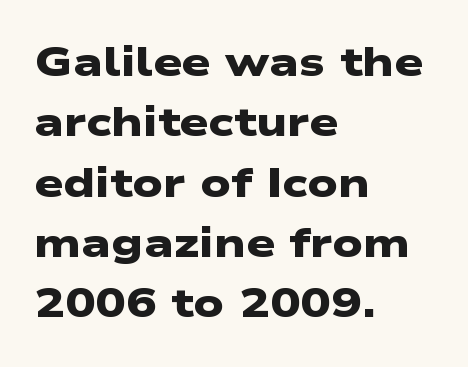
Q: Is the text bold? A: Yes.
Q: Is the typeface a serif or a sans-serif typeface? A: Sans-serif.
Q: Is the text underlined? A: No.
Q: How is the paragraph aligned? A: Left-aligned.
Q: Is the spacing between letters normal or unusually wide? A: Normal.
Q: Is the spacing between lines tight, normal or loose? A: Normal.
Q: Width (condensed, normal, or wide)? A: Wide.
Q: Stroke contrast? A: Low.
Q: x-height? A: Medium.
Q: Monospaced? A: No.
